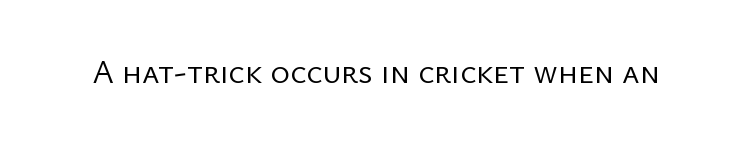
Q: Is the text bold? A: No.
Q: Is the text italic (slanted)? A: No, it is upright.
Q: Is the typeface a serif or a sans-serif typeface? A: Sans-serif.
Q: Is the text underlined? A: No.
Q: Is the spacing between letters normal or unusually wide? A: Normal.
Q: Width (condensed, normal, or wide)? A: Normal.
Q: Stroke contrast? A: Low.
Q: x-height? A: Medium.
Q: Monospaced? A: No.
